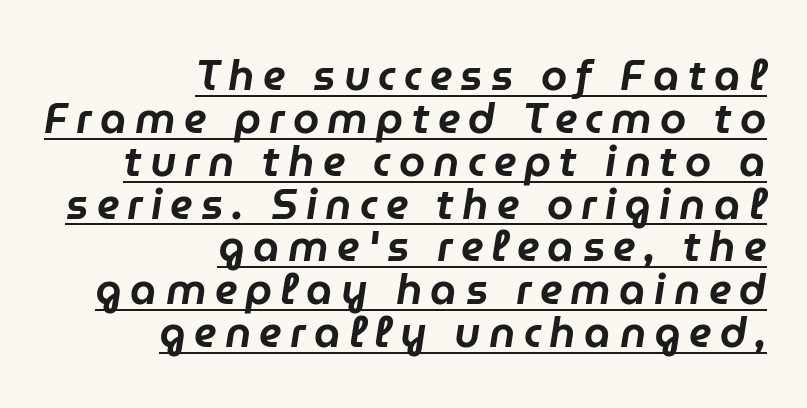
The image shows 42 px text type, italic (leaning right); set right-aligned, tight line spacing (1.02x), unusually wide letter spacing (+0.2 em), underlined; low stroke contrast and a medium x-height.
